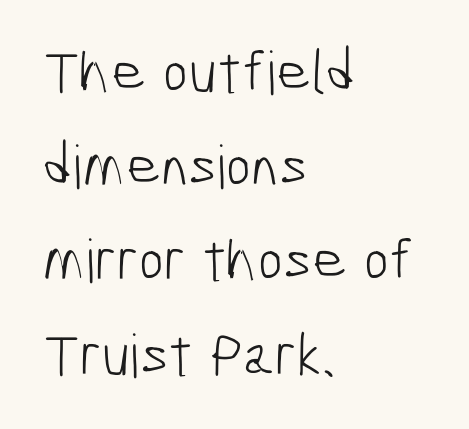
The image shows 60 px light, condensed sans-serif type; set left-aligned, normal line spacing (1.57x), normal letter spacing, not underlined; low stroke contrast and a medium x-height.
